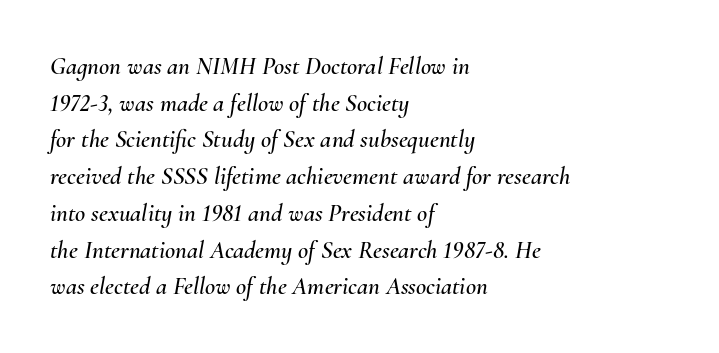
{"italic": "yes", "lean": "right", "slant_degrees": 10, "underline": "no", "align": "left", "line_spacing": "normal", "line_spacing_ratio": 1.47, "letter_spacing": "normal", "letter_spacing_em": 0.0, "glyph_px": 25}
